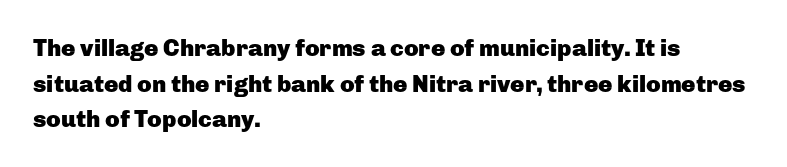
Its strokes are broad and dark, the hallmark of bold type. Short and long lines alike share a common starting point at left. Reading down the column, the eye jumps a familiar distance to each next line. Bare-footed words on every line.
